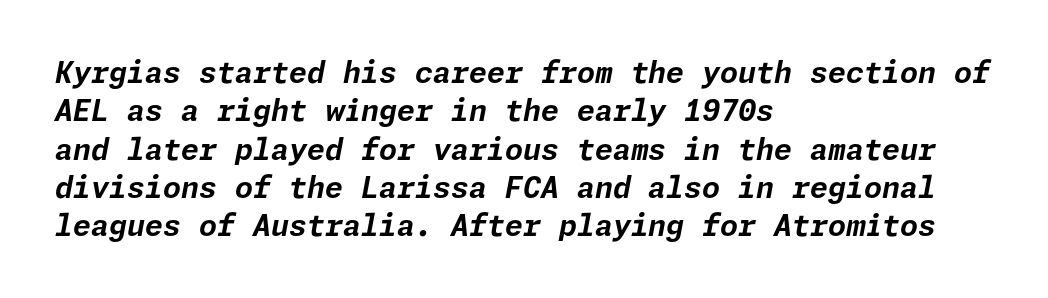
The image shows 29 px bold type, italic (leaning right); set left-aligned, normal line spacing (1.32x), normal letter spacing, not underlined; low stroke contrast and a medium x-height.
